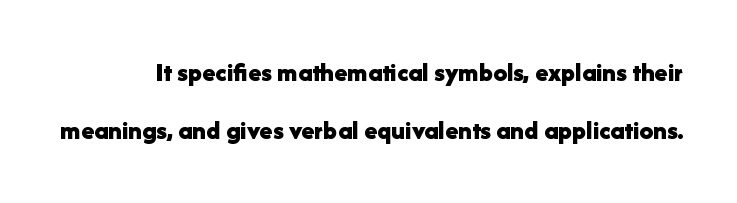
The image shows 27 px bold type, upright; set loose line spacing (2.15x), normal letter spacing, not underlined.
